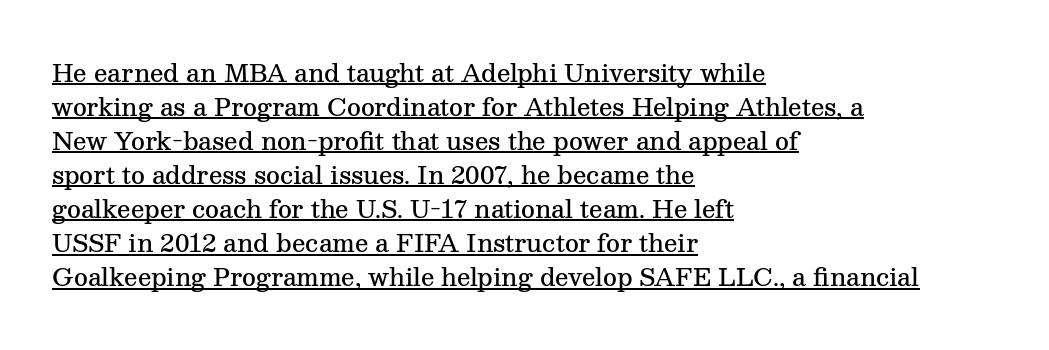
Q: Is the text bold? A: Semi-bold.
Q: Is the text italic (slanted)? A: No, it is upright.
Q: Is the text underlined? A: Yes.
Q: How is the paragraph aligned? A: Left-aligned.
Q: Is the spacing between letters normal or unusually wide? A: Normal.
Q: Is the spacing between lines tight, normal or loose? A: Normal.
